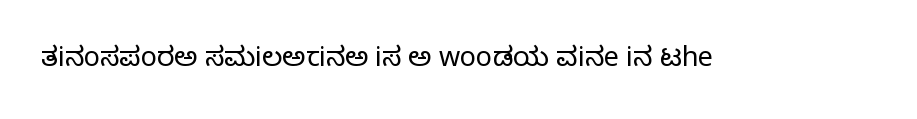
{"italic": "no", "bold": "no", "underline": "no", "letter_spacing": "normal", "letter_spacing_em": 0.0, "glyph_px": 27}
